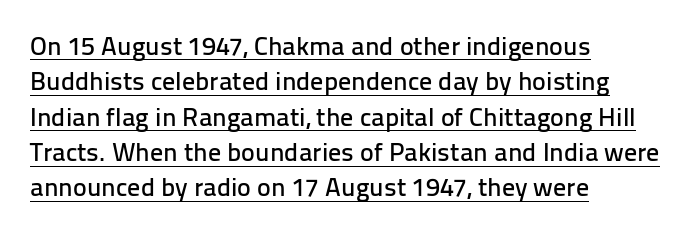
{"italic": "no", "underline": "yes", "align": "left", "line_spacing": "normal", "line_spacing_ratio": 1.36, "letter_spacing": "normal", "letter_spacing_em": 0.0, "glyph_px": 26}
